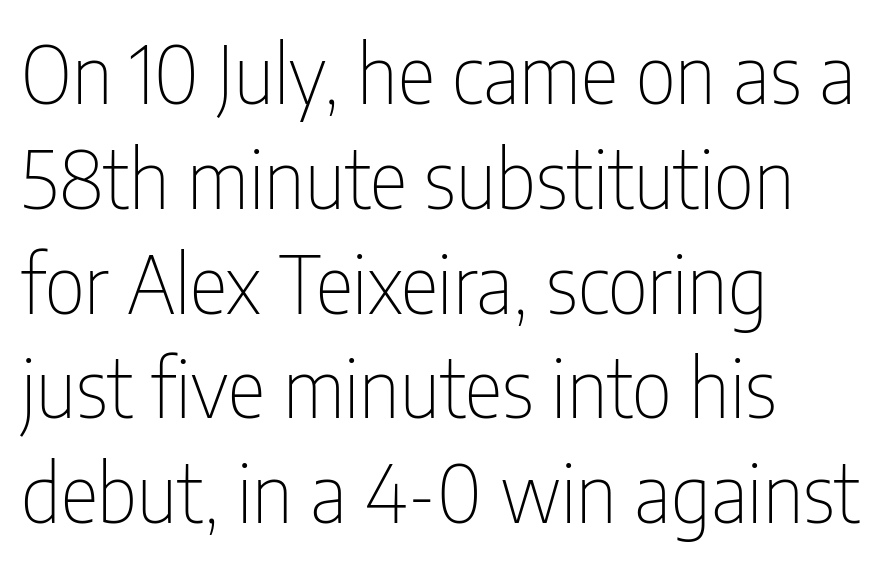
{"serif": "no", "italic": "no", "bold": "no", "weight": "thin", "width": "condensed", "stroke_contrast": "low", "x_height": "medium", "monospaced": "no", "underline": "no", "align": "left", "line_spacing": "normal", "line_spacing_ratio": 1.31, "letter_spacing": "normal", "letter_spacing_em": 0.0, "glyph_px": 80}
